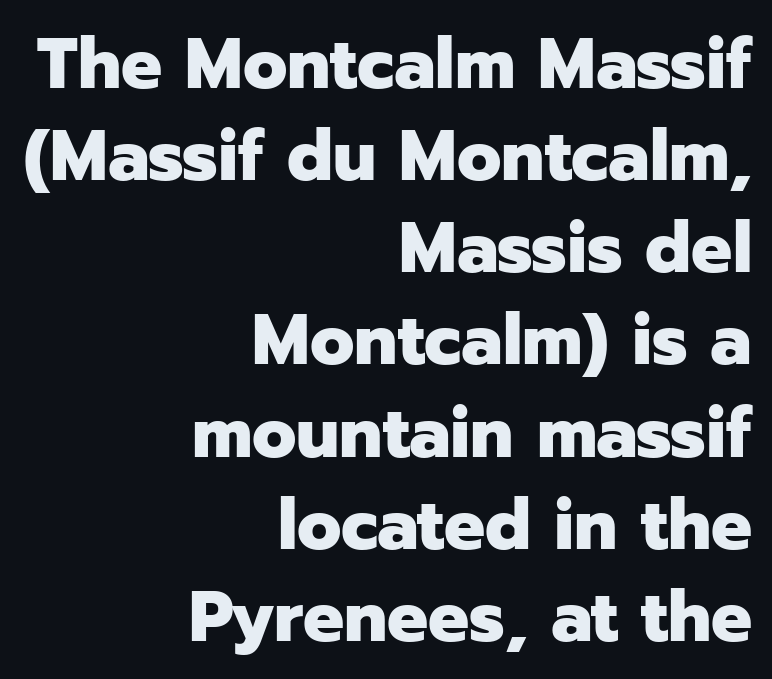
{"serif": "no", "italic": "no", "bold": "yes", "weight": "heavy", "width": "normal", "stroke_contrast": "low", "x_height": "medium", "monospaced": "no", "underline": "no", "align": "right", "line_spacing": "normal", "line_spacing_ratio": 1.28, "letter_spacing": "normal", "letter_spacing_em": 0.0, "glyph_px": 72}
